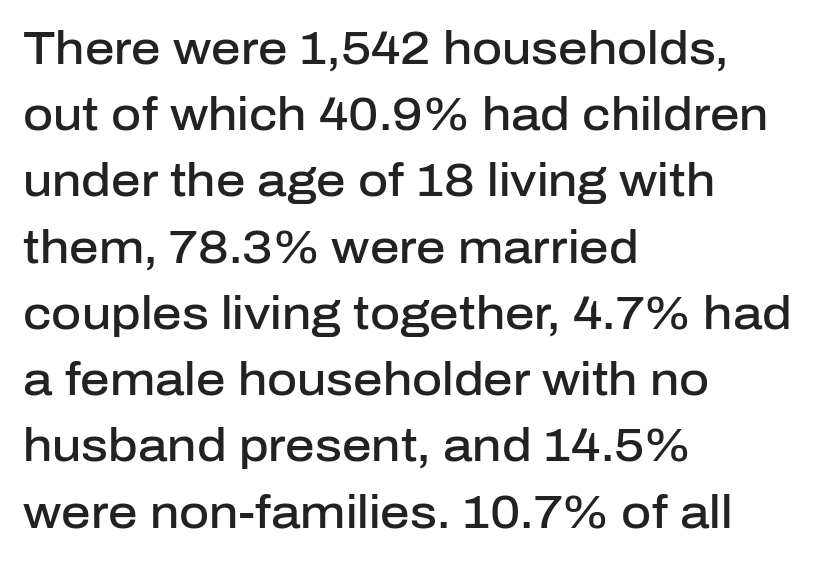
The image shows 46 px semibold sans-serif type, upright; set left-aligned, normal line spacing (1.44x), normal letter spacing, not underlined; low stroke contrast and a medium x-height.
